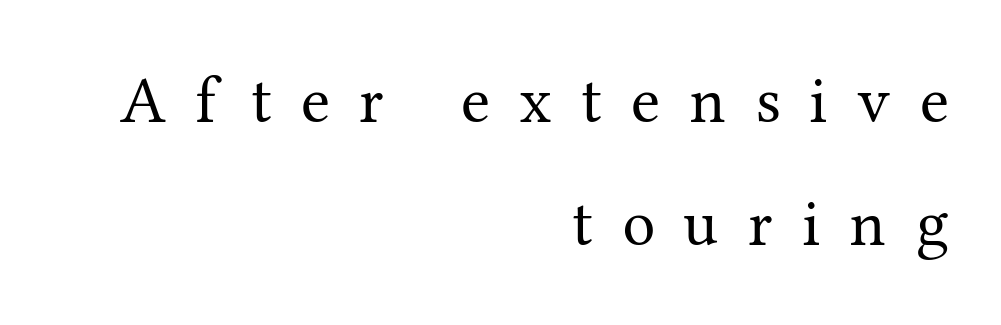
Typeset ragged left — the right edge is the straight one. Is there any slant? The stems are plumb. Plain, unruled lines of type. Nothing heavy about these letters — not bold at all. The line texture is sparse and dotted thanks to wide tracking.
